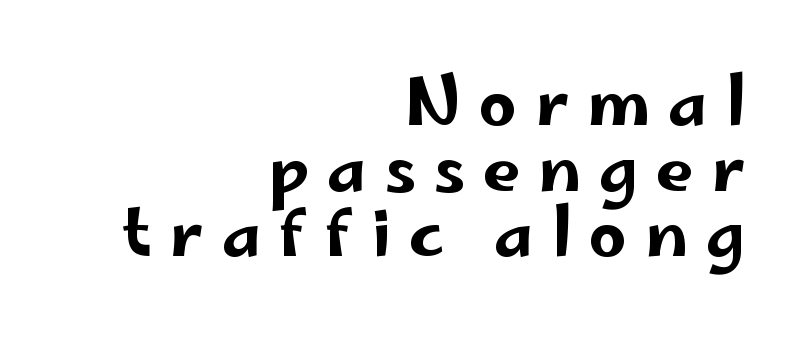
The image shows 67 px wide sans-serif type, upright; set right-aligned, tight line spacing (0.98x), unusually wide letter spacing (+0.26 em), not underlined; low stroke contrast and a small x-height.
